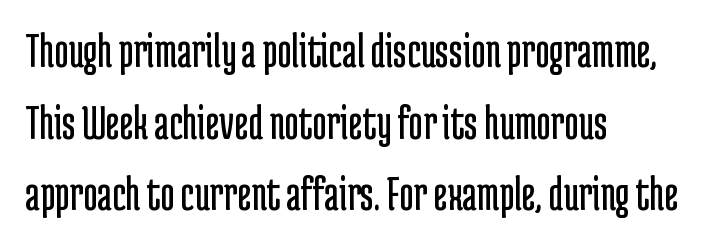
Q: Is the text bold? A: No.
Q: Is the text italic (slanted)? A: No, it is upright.
Q: Is the typeface a serif or a sans-serif typeface? A: Sans-serif.
Q: Is the text underlined? A: No.
Q: How is the paragraph aligned? A: Left-aligned.
Q: Is the spacing between letters normal or unusually wide? A: Normal.
Q: Is the spacing between lines tight, normal or loose? A: Normal.
Q: Width (condensed, normal, or wide)? A: Condensed.
Q: Stroke contrast? A: Low.
Q: x-height? A: Medium.
Q: Monospaced? A: No.
